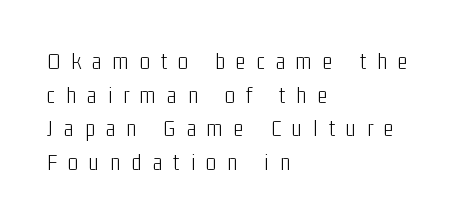
The image shows 24 px text type, upright; set left-aligned, normal line spacing (1.4x), unusually wide letter spacing (+0.46 em), not underlined.
